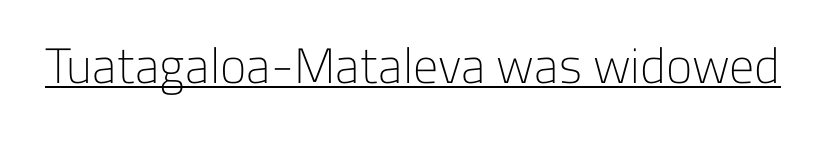
Varying glyph widths throughout — classic text-font behaviour. The sample's only ornament is a line tracing under the words. Compared with a typical body face, this is equally light or lighter still. The letters sit at their default tracking, neither squeezed nor spread. The letters stand straight up with perfectly vertical stems. The characters display no serif detailing; their extremities are plain.
